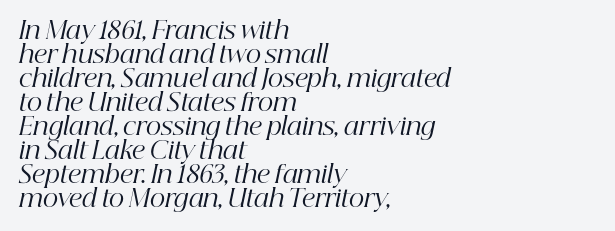
The image shows 24 px text type, italic (leaning right); set left-aligned, tight line spacing (1.0x), normal letter spacing, not underlined.
